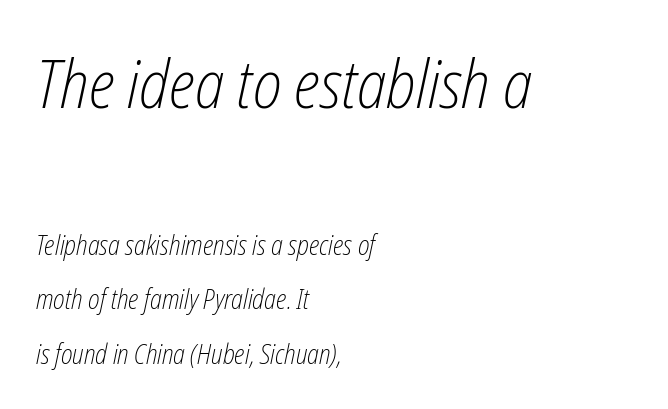
The rendering applies a slant to the glyphs. Words float on clear page, feet unadorned. This sample uses plain, unmodified letter spacing. Looks like regular typesetting: each glyph gets only the width it needs. Loosely led — the rows are spread out. Type size steps down from the first block to the second.
